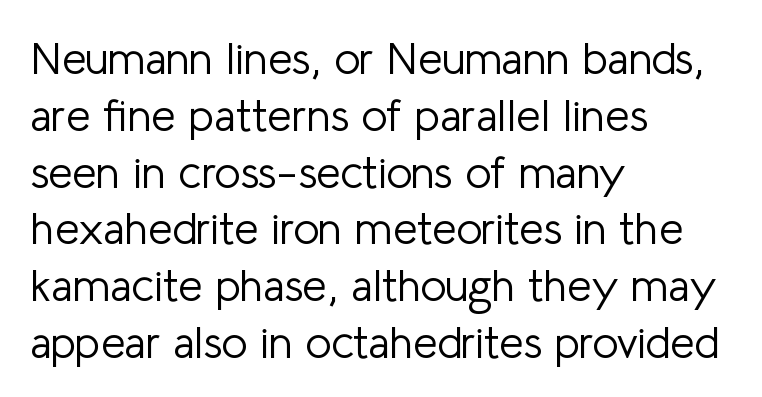
This is not heavy type; no bold has been used. The rendering shows plain stroke endings on the letterforms — a sans-serif design. Notice how descenders clear the ascenders below comfortably — that's standard leading. You could not count columns in this text — the font is proportionally spaced.
